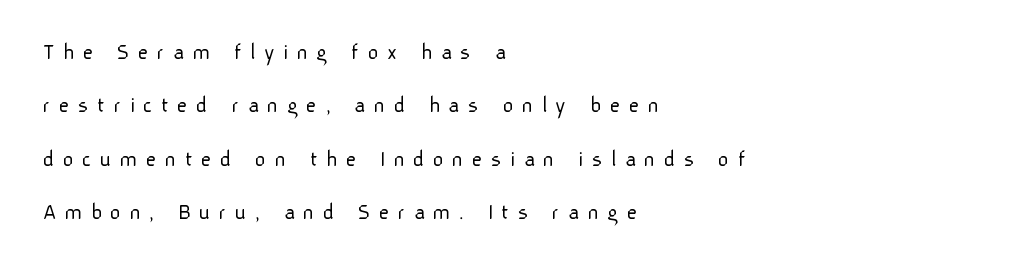
The image shows 23 px text type, upright; set left-aligned, loose line spacing (2.32x), unusually wide letter spacing (+0.37 em), not underlined.
